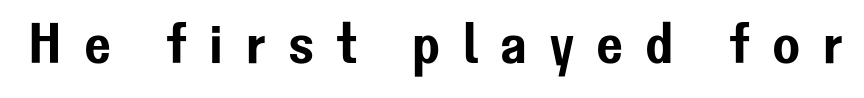
{"serif": "no", "italic": "no", "width": "normal", "stroke_contrast": "low", "x_height": "medium", "monospaced": "no", "underline": "no", "letter_spacing": "wide", "letter_spacing_em": 0.39, "glyph_px": 57}
